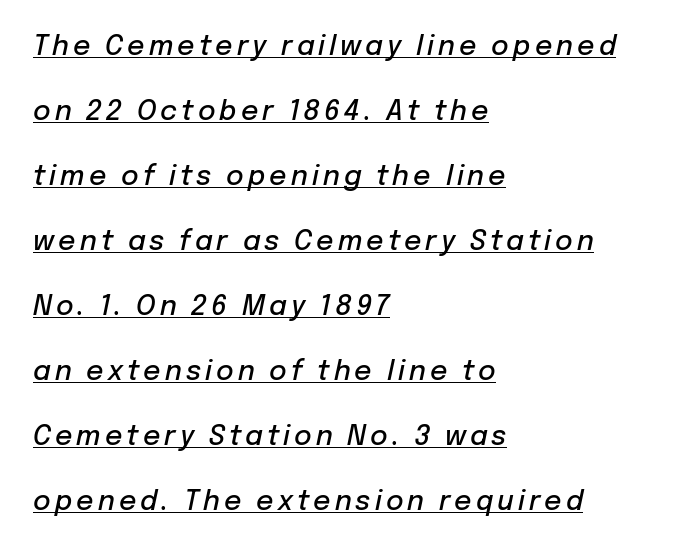
The rendering uses a large line-height, opening up the rows. The rendering applies a slant to the glyphs. Glance below the letters and you will spot a drawn line. Which margin do the lines hug? The left one — the right edge is uneven.
